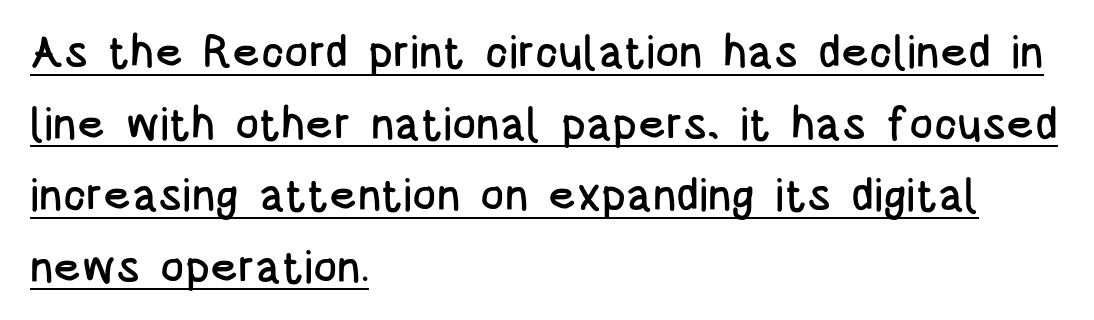
Nope, no serifs anywhere on these letters. Unlike italic type, these characters show no tilt at all. How would I describe the line gaps? Plain and ordinary. Looks like regular typesetting: each glyph gets only the width it needs. The setting favours the left margin, as ordinary paragraphs usually do. The line texture is even and compact thanks to regular tracking.
